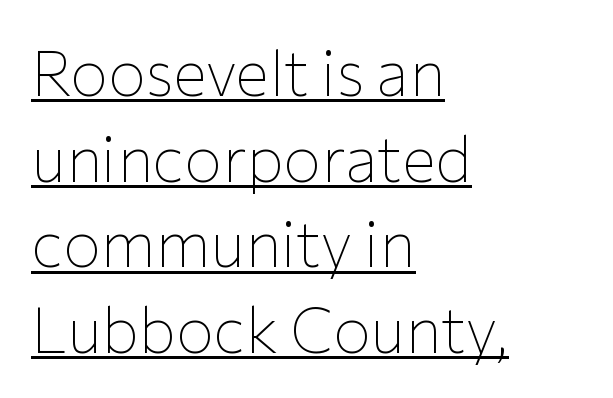
Q: Is the text bold? A: No.
Q: Is the text italic (slanted)? A: No, it is upright.
Q: Is the typeface a serif or a sans-serif typeface? A: Sans-serif.
Q: Is the text underlined? A: Yes.
Q: How is the paragraph aligned? A: Left-aligned.
Q: Is the spacing between letters normal or unusually wide? A: Normal.
Q: Is the spacing between lines tight, normal or loose? A: Normal.
Q: Width (condensed, normal, or wide)? A: Normal.
Q: Stroke contrast? A: Low.
Q: x-height? A: Medium.
Q: Monospaced? A: No.
